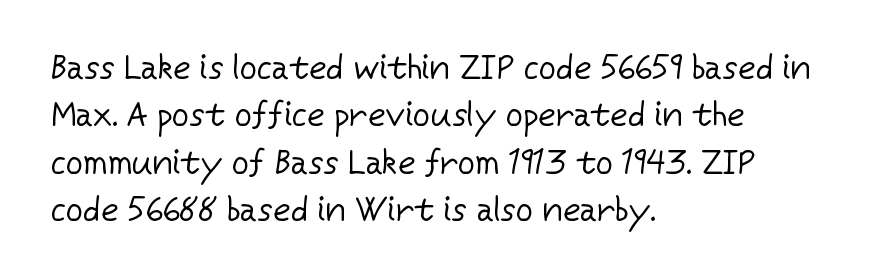
{"serif": "no", "italic": "no", "bold": "no", "weight": "regular", "width": "normal", "stroke_contrast": "low", "x_height": "medium", "monospaced": "no", "underline": "no", "align": "left", "line_spacing": "normal", "line_spacing_ratio": 1.39, "letter_spacing": "normal", "letter_spacing_em": 0.0, "glyph_px": 34}
